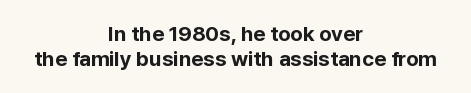
Q: Is the text bold? A: Yes.
Q: Is the text italic (slanted)? A: No, it is upright.
Q: Is the text underlined? A: No.
Q: How is the paragraph aligned? A: Centered.
Q: Is the spacing between letters normal or unusually wide? A: Normal.
